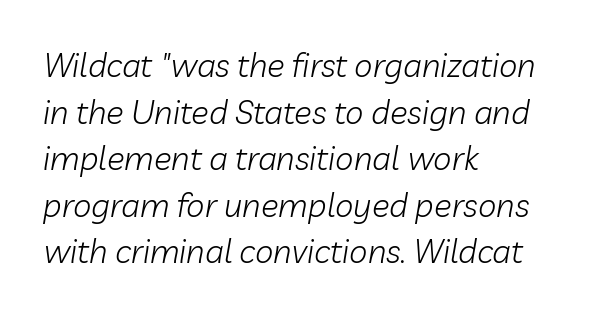
Q: Is the text bold? A: No.
Q: Is the text italic (slanted)? A: Yes, it leans right by about 10 degrees.
Q: Is the text underlined? A: No.
Q: How is the paragraph aligned? A: Left-aligned.
Q: Is the spacing between letters normal or unusually wide? A: Normal.
Q: Is the spacing between lines tight, normal or loose? A: Normal.
Q: Width (condensed, normal, or wide)? A: Normal.
Q: Stroke contrast? A: Low.
Q: x-height? A: Medium.
Q: Monospaced? A: No.
